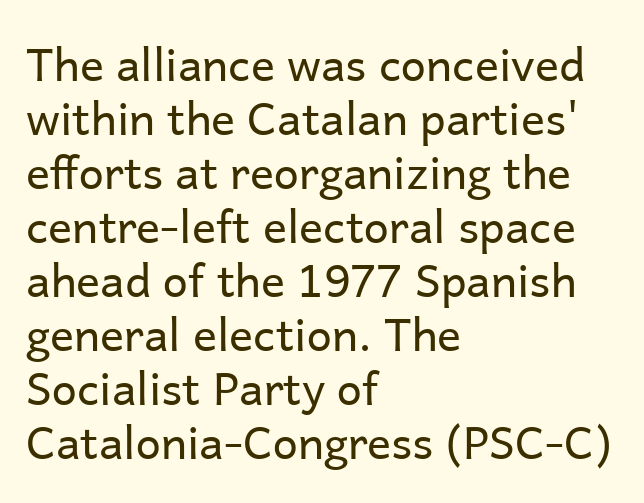
The image shows 45 px regular-weight sans-serif type, upright; set left-aligned, line spacing 1.2x, normal letter spacing, not underlined; low stroke contrast and a medium x-height.
